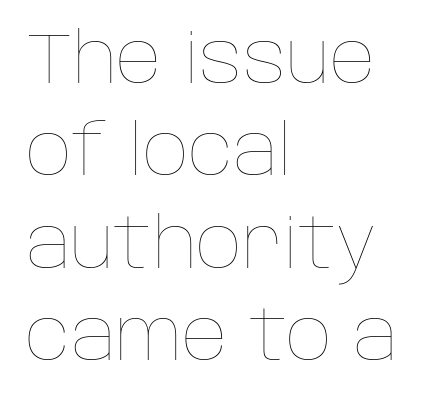
Is the stroke heavy? The answer is a plain regular-or-lighter. Posture: vertical. The rows are spaced the way most documents space them. The ragged edge is on the right, which tells us the setting is flush left. Spacing verdict: proportional, widths tailored to each character.
